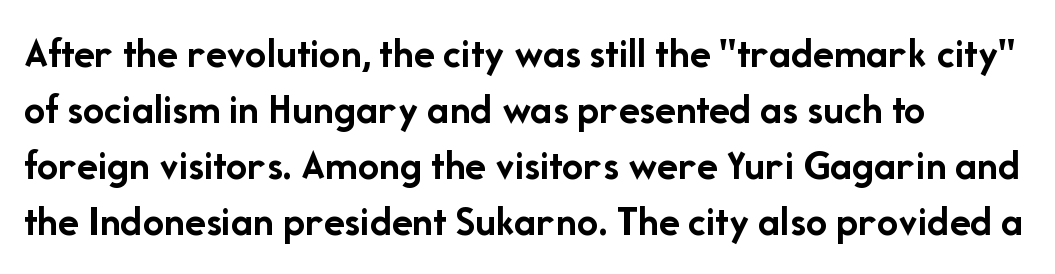
Q: Is the text bold? A: Yes.
Q: Is the text italic (slanted)? A: No, it is upright.
Q: Is the typeface a serif or a sans-serif typeface? A: Sans-serif.
Q: Is the text underlined? A: No.
Q: How is the paragraph aligned? A: Left-aligned.
Q: Is the spacing between letters normal or unusually wide? A: Normal.
Q: Is the spacing between lines tight, normal or loose? A: Normal.
Q: Width (condensed, normal, or wide)? A: Normal.
Q: Stroke contrast? A: Low.
Q: x-height? A: Medium.
Q: Monospaced? A: No.
